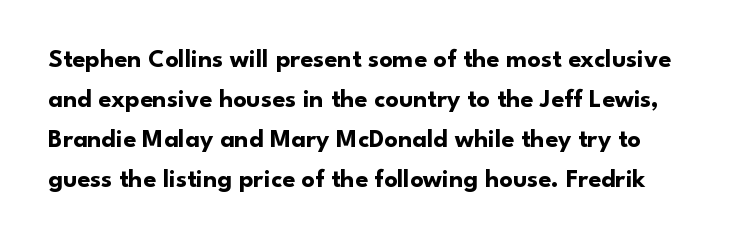
Does the leading feel generous? No, just average. Characters remain perfectly vertical along every line. Compared with an ordinary text face, these strokes are far heavier — a full bold. Look at the tracking — it's just the regular setting, nothing added.
